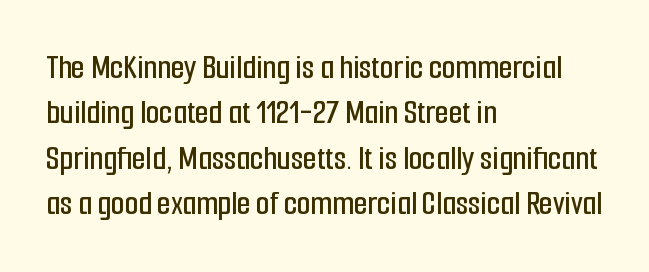
Q: Is the text italic (slanted)? A: No, it is upright.
Q: Is the typeface a serif or a sans-serif typeface? A: Sans-serif.
Q: Is the text underlined? A: No.
Q: How is the paragraph aligned? A: Left-aligned.
Q: Is the spacing between letters normal or unusually wide? A: Normal.
Q: Is the spacing between lines tight, normal or loose? A: Normal.
Q: Width (condensed, normal, or wide)? A: Condensed.
Q: Stroke contrast? A: Low.
Q: x-height? A: Medium.
Q: Monospaced? A: No.
